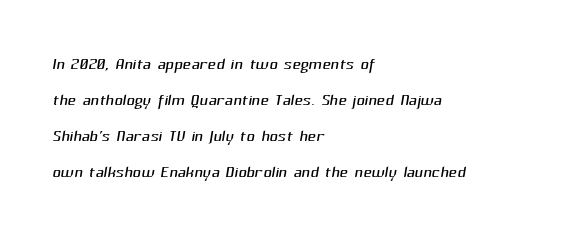
Q: Is the text bold? A: No.
Q: Is the text underlined? A: No.
Q: How is the paragraph aligned? A: Left-aligned.
Q: Is the spacing between letters normal or unusually wide? A: Normal.
Q: Is the spacing between lines tight, normal or loose? A: Normal.
